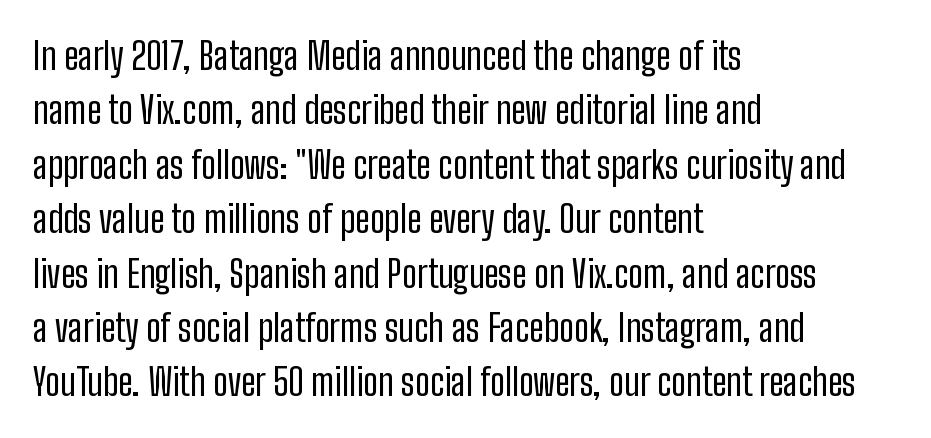
The image shows 37 px regular-weight, condensed sans-serif type, upright; set left-aligned, normal line spacing (1.47x), normal letter spacing, not underlined; low stroke contrast and a medium x-height.
